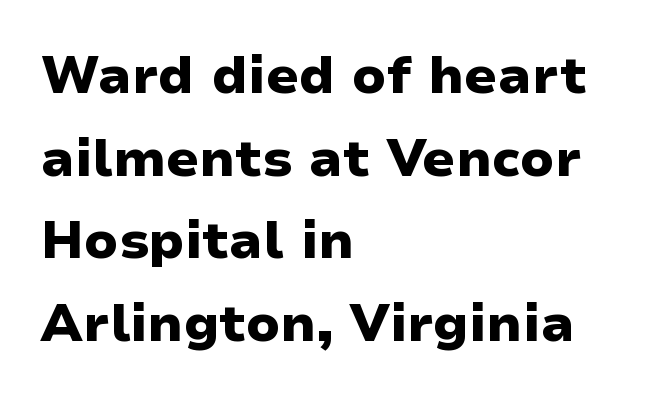
The designer left line spacing at the default. Grotesque or geometric, the face here clearly has no serifs. These lines are rendered in a variable-pitch font. Compared with a centered layout, this one pins lines to the left instead. You'd pick this weight for a headline — it's a proper bold. Letter spacing: default.
